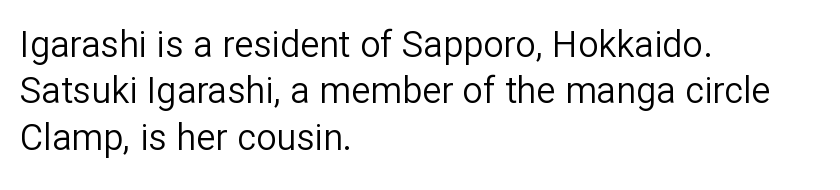
The image shows 36 px regular-weight sans-serif type, upright; set left-aligned, normal line spacing (1.29x), normal letter spacing, not underlined; low stroke contrast and a medium x-height.
